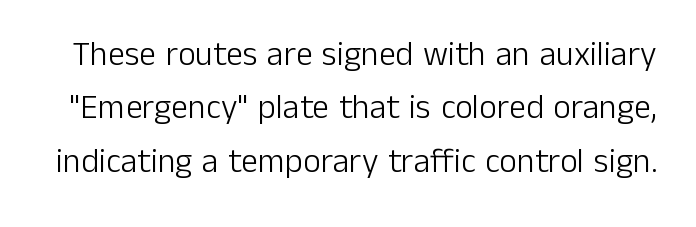
How would I describe the line gaps? Plain and ordinary. The area under the type is left untouched. Ascenders rise straight up at ninety degrees. The typeface chosen for these lines omits serifs. Short note: letters normally spaced. No extra ink here — the face is not bold.
